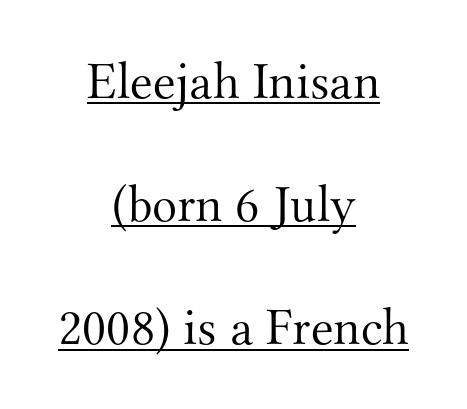
The image shows 52 px light serif type, upright; set centered, loose line spacing (2.37x), normal letter spacing, underlined; medium stroke contrast and a small x-height.
